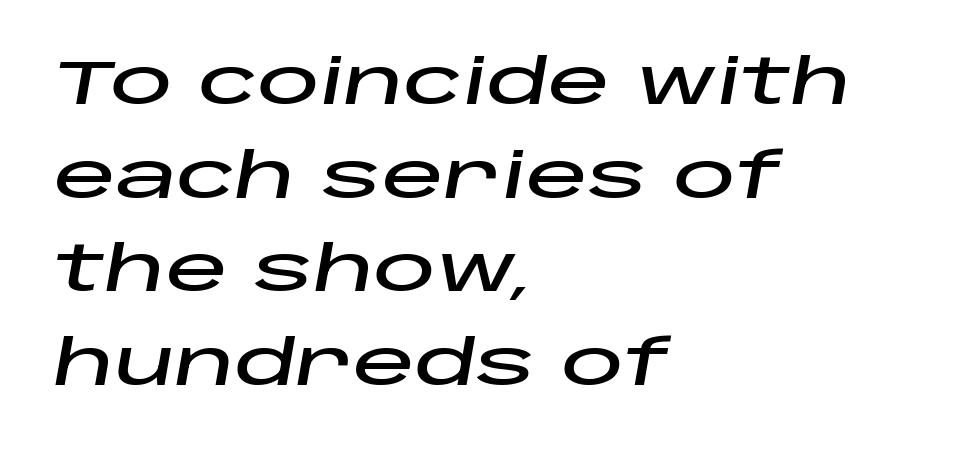
Alignment: flush left. An italicized treatment has been applied to the whole sample. Vertically, the passage feels balanced, rows spaced as you'd expect. Varying glyph widths throughout — classic text-font behaviour. The gaps between neighbouring characters are ordinary and unremarkable.
